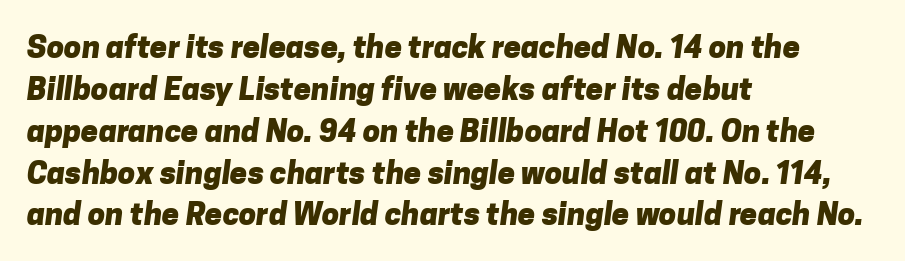
{"serif": "no", "bold": "yes", "weight": "heavy", "width": "normal", "stroke_contrast": "low", "x_height": "medium", "monospaced": "no", "underline": "no", "align": "left", "line_spacing": "normal", "line_spacing_ratio": 1.35, "letter_spacing": "normal", "letter_spacing_em": 0.0, "glyph_px": 31}
